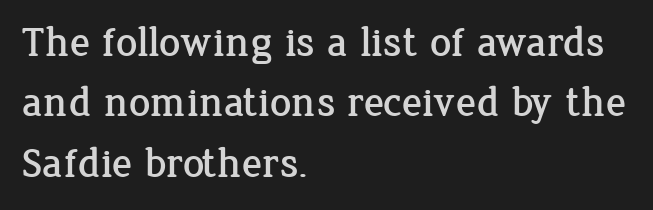
Q: Is the text italic (slanted)? A: No, it is upright.
Q: Is the typeface a serif or a sans-serif typeface? A: Serif.
Q: Is the text underlined? A: No.
Q: How is the paragraph aligned? A: Left-aligned.
Q: Is the spacing between letters normal or unusually wide? A: Normal.
Q: Is the spacing between lines tight, normal or loose? A: Normal.
Q: Width (condensed, normal, or wide)? A: Normal.
Q: Stroke contrast? A: Low.
Q: x-height? A: Medium.
Q: Monospaced? A: No.
